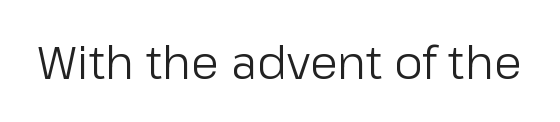
Q: Is the text bold? A: No.
Q: Is the text italic (slanted)? A: No, it is upright.
Q: Is the typeface a serif or a sans-serif typeface? A: Sans-serif.
Q: Is the text underlined? A: No.
Q: Is the spacing between letters normal or unusually wide? A: Normal.
Q: Width (condensed, normal, or wide)? A: Normal.
Q: Stroke contrast? A: Low.
Q: x-height? A: Medium.
Q: Monospaced? A: No.
